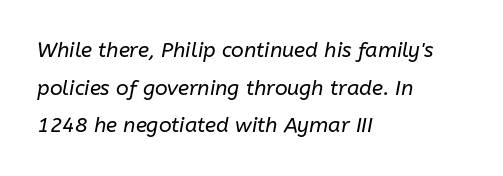
The face used here has a pronounced slope to its letters. Bare-footed words on every line. The typesetter chose a ragged-right arrangement here. How are the letters spaced? Ordinarily, with no added tracking. On a weight scale, this lands at 450 or below.
